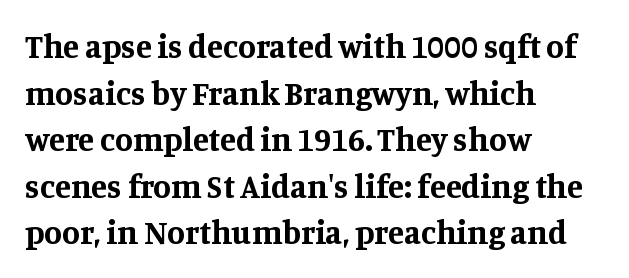
Q: Is the text bold? A: Yes.
Q: Is the text italic (slanted)? A: No, it is upright.
Q: Is the typeface a serif or a sans-serif typeface? A: Serif.
Q: Is the text underlined? A: No.
Q: How is the paragraph aligned? A: Left-aligned.
Q: Is the spacing between letters normal or unusually wide? A: Normal.
Q: Is the spacing between lines tight, normal or loose? A: Normal.
Q: Width (condensed, normal, or wide)? A: Normal.
Q: Stroke contrast? A: Medium.
Q: x-height? A: Large.
Q: Monospaced? A: No.
